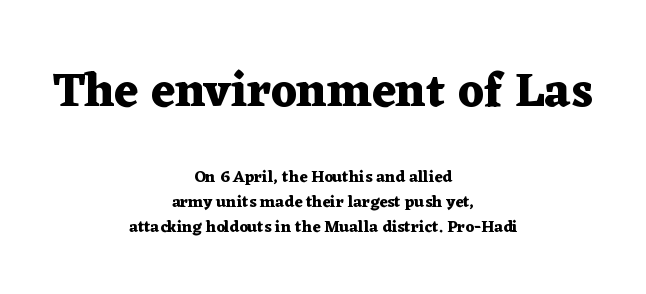
Q: Is the text bold? A: Yes.
Q: Is the text italic (slanted)? A: No, it is upright.
Q: Is the typeface a serif or a sans-serif typeface? A: Serif.
Q: Is the text underlined? A: No.
Q: How is the paragraph aligned? A: Centered.
Q: Is the spacing between letters normal or unusually wide? A: Normal.
Q: Is the spacing between lines tight, normal or loose? A: Normal.
Q: Which block of text is set in a larger size, the first (top) or the second (bottom)? A: The first (top) one.
Q: Width (condensed, normal, or wide)? A: Wide.
Q: Stroke contrast? A: Medium.
Q: x-height? A: Medium.
Q: Monospaced? A: No.
